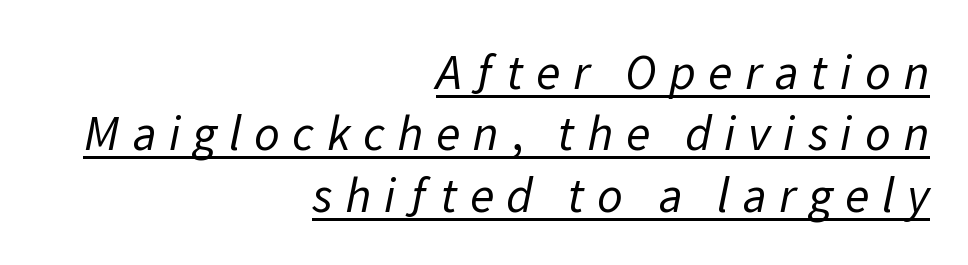
Q: Is the text bold? A: No.
Q: Is the typeface a serif or a sans-serif typeface? A: Sans-serif.
Q: Is the text underlined? A: Yes.
Q: How is the paragraph aligned? A: Right-aligned.
Q: Is the spacing between letters normal or unusually wide? A: Unusually wide.
Q: Width (condensed, normal, or wide)? A: Normal.
Q: Stroke contrast? A: Low.
Q: x-height? A: Medium.
Q: Monospaced? A: No.
